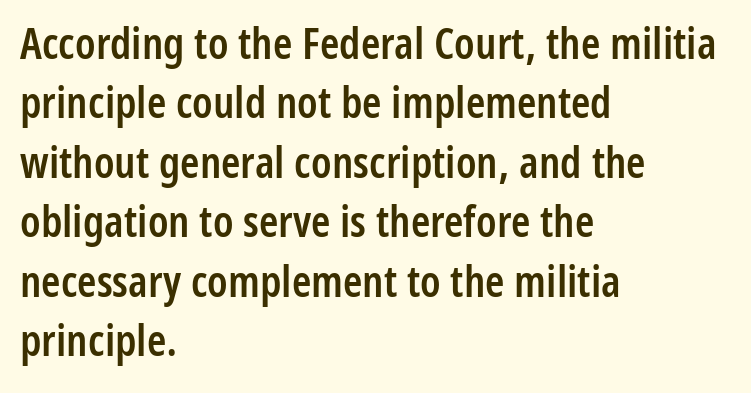
Q: Is the text bold? A: Semi-bold.
Q: Is the text italic (slanted)? A: No, it is upright.
Q: Is the typeface a serif or a sans-serif typeface? A: Sans-serif.
Q: Is the text underlined? A: No.
Q: How is the paragraph aligned? A: Left-aligned.
Q: Is the spacing between letters normal or unusually wide? A: Normal.
Q: Is the spacing between lines tight, normal or loose? A: Normal.
Q: Width (condensed, normal, or wide)? A: Condensed.
Q: Stroke contrast? A: Low.
Q: x-height? A: Medium.
Q: Monospaced? A: No.
